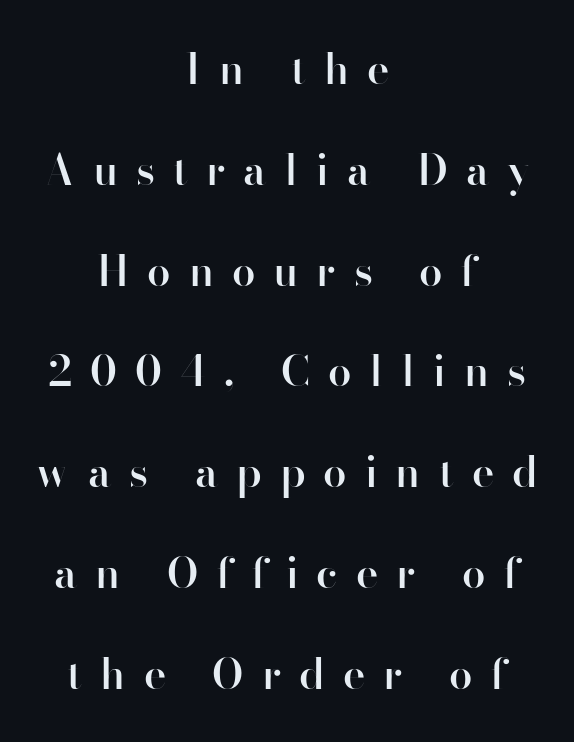
Q: Is the text bold? A: Semi-bold.
Q: Is the text italic (slanted)? A: No, it is upright.
Q: Is the typeface a serif or a sans-serif typeface? A: Sans-serif.
Q: Is the text underlined? A: No.
Q: How is the paragraph aligned? A: Centered.
Q: Is the spacing between letters normal or unusually wide? A: Unusually wide.
Q: Is the spacing between lines tight, normal or loose? A: Loose.
Q: Width (condensed, normal, or wide)? A: Normal.
Q: Stroke contrast? A: High.
Q: x-height? A: Small.
Q: Monospaced? A: No.
